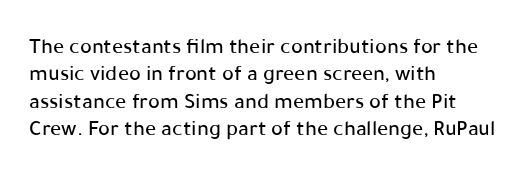
Q: Is the text italic (slanted)? A: No, it is upright.
Q: Is the text underlined? A: No.
Q: How is the paragraph aligned? A: Left-aligned.
Q: Is the spacing between letters normal or unusually wide? A: Normal.
